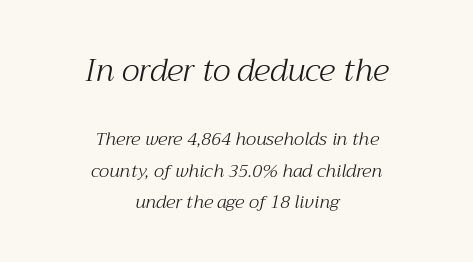
The image shows 31 px light serif type, italic (leaning right); set centered, line spacing 1.77x, normal letter spacing, not underlined; the first (top) block is 1.72x larger; medium stroke contrast and a medium x-height.
